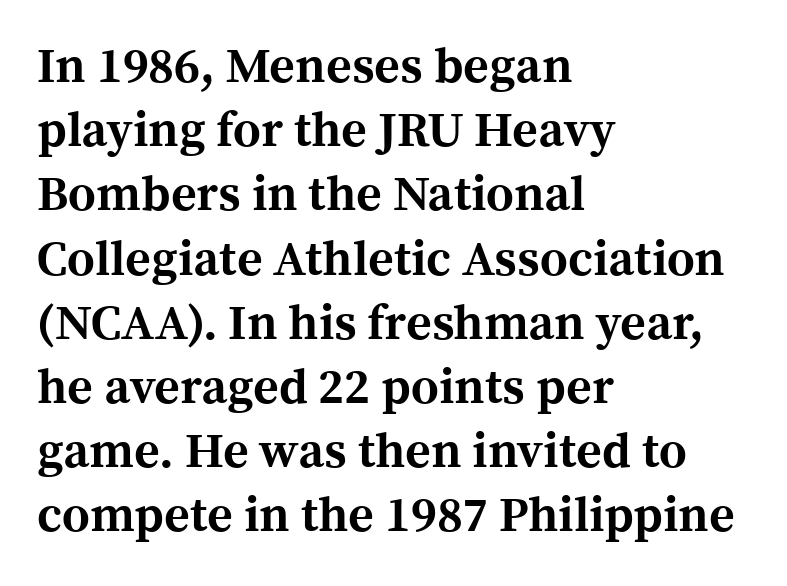
Does the type have serifs? Yes, each stem ends in a small foot. Casual observation: everything's shoved over to the left. Decoration check: the copy has no underline. This sample uses an upright cut, with every glyph sitting square on the baseline.
